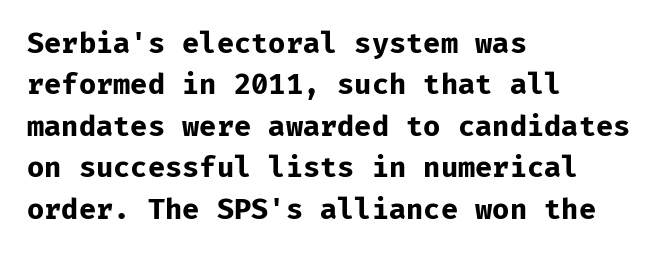
{"serif": "no", "italic": "no", "bold": "yes", "weight": "bold", "width": "normal", "stroke_contrast": "low", "x_height": "medium", "monospaced": "yes", "underline": "no", "align": "left", "line_spacing": "normal", "line_spacing_ratio": 1.48, "letter_spacing": "normal", "letter_spacing_em": 0.0, "glyph_px": 28}
